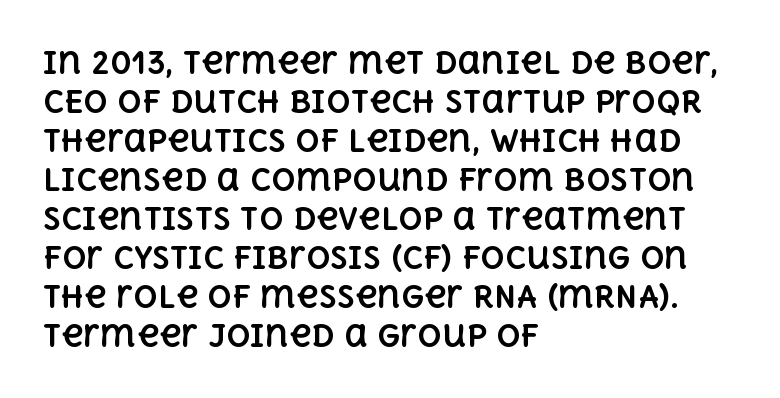
Q: Is the text bold? A: Yes.
Q: Is the text italic (slanted)? A: No, it is upright.
Q: Is the text underlined? A: No.
Q: How is the paragraph aligned? A: Left-aligned.
Q: Is the spacing between letters normal or unusually wide? A: Normal.
Q: Is the spacing between lines tight, normal or loose? A: Normal.
Q: Width (condensed, normal, or wide)? A: Normal.
Q: x-height? A: Large.
Q: Monospaced? A: No.
